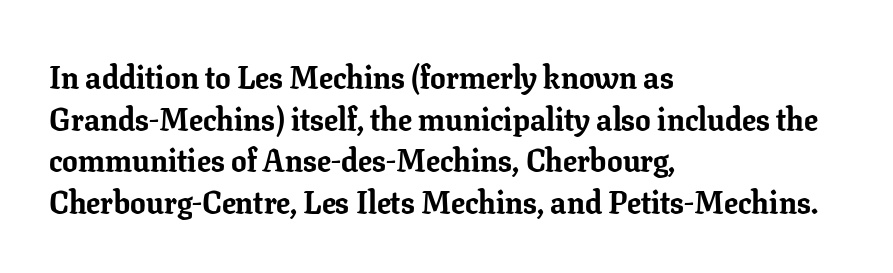
Q: Is the text bold? A: Yes.
Q: Is the text italic (slanted)? A: No, it is upright.
Q: Is the typeface a serif or a sans-serif typeface? A: Serif.
Q: Is the text underlined? A: No.
Q: How is the paragraph aligned? A: Left-aligned.
Q: Is the spacing between letters normal or unusually wide? A: Normal.
Q: Is the spacing between lines tight, normal or loose? A: Normal.
Q: Width (condensed, normal, or wide)? A: Normal.
Q: Stroke contrast? A: Low.
Q: x-height? A: Medium.
Q: Monospaced? A: No.
